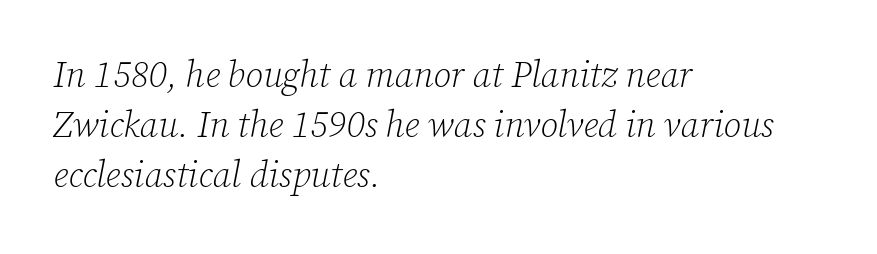
The image shows 36 px light serif type, italic (leaning right); set left-aligned, normal line spacing (1.39x), normal letter spacing, not underlined; low stroke contrast and a medium x-height.
